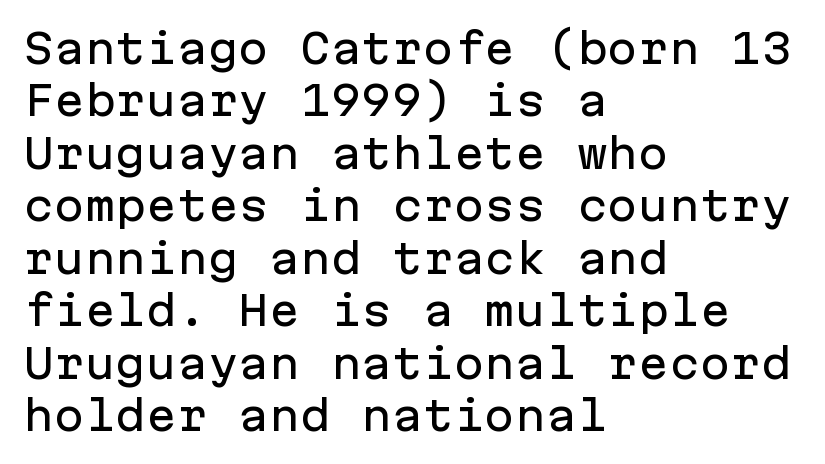
Q: Is the text italic (slanted)? A: No, it is upright.
Q: Is the typeface a serif or a sans-serif typeface? A: Sans-serif.
Q: Is the text underlined? A: No.
Q: How is the paragraph aligned? A: Left-aligned.
Q: Is the spacing between letters normal or unusually wide? A: Normal.
Q: Is the spacing between lines tight, normal or loose? A: Normal.
Q: Width (condensed, normal, or wide)? A: Normal.
Q: Stroke contrast? A: Low.
Q: x-height? A: Medium.
Q: Monospaced? A: Yes.
